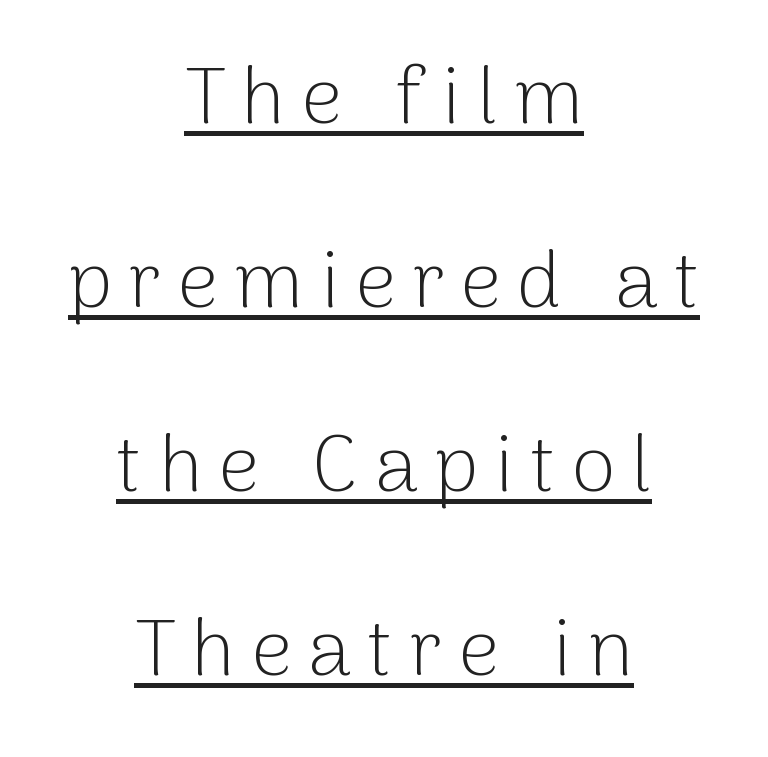
Q: Is the text bold? A: No.
Q: Is the text italic (slanted)? A: No, it is upright.
Q: Is the typeface a serif or a sans-serif typeface? A: Sans-serif.
Q: Is the text underlined? A: Yes.
Q: How is the paragraph aligned? A: Centered.
Q: Is the spacing between letters normal or unusually wide? A: Unusually wide.
Q: Is the spacing between lines tight, normal or loose? A: Loose.
Q: Width (condensed, normal, or wide)? A: Normal.
Q: Stroke contrast? A: Low.
Q: x-height? A: Medium.
Q: Monospaced? A: No.
